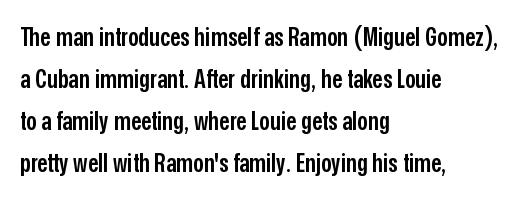
Is there much room between lines? A standard amount, neither cramped nor airy. The passage shown is semibold, sitting just below true bold. All the whitespace from short lines collects on the right. The zone under the glyphs is completely vacant. Italic: no, the glyphs are upright roman.
